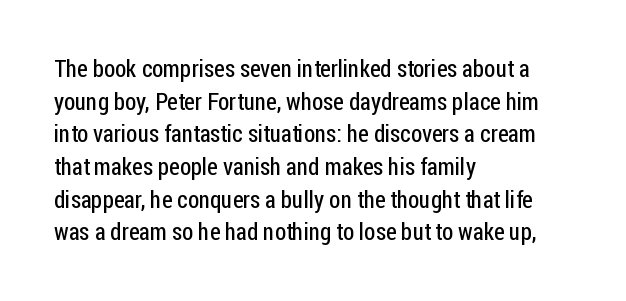
Q: Is the text bold? A: No.
Q: Is the text italic (slanted)? A: No, it is upright.
Q: Is the text underlined? A: No.
Q: How is the paragraph aligned? A: Left-aligned.
Q: Is the spacing between letters normal or unusually wide? A: Normal.
Q: Is the spacing between lines tight, normal or loose? A: Normal.
